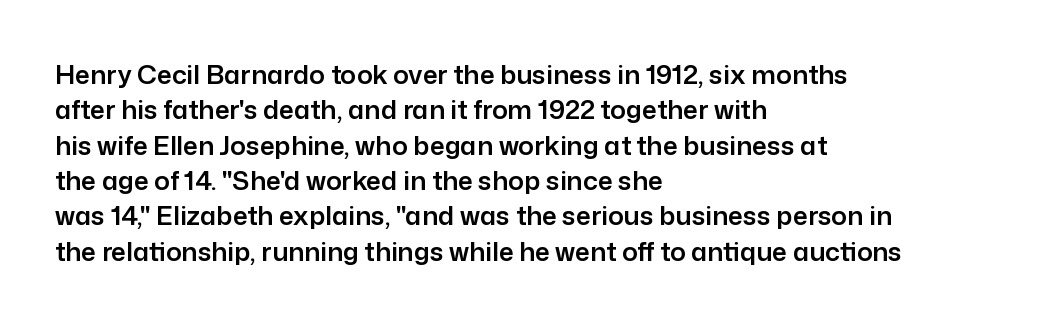
{"italic": "no", "underline": "no", "align": "left", "line_spacing": "normal", "line_spacing_ratio": 1.36, "letter_spacing": "normal", "letter_spacing_em": 0.0, "glyph_px": 26}
